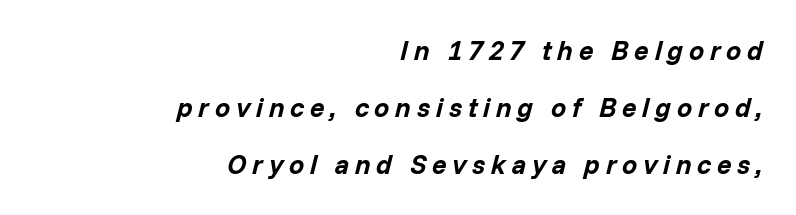
The image shows 27 px bold type, italic (leaning right); set right-aligned, loose line spacing (2.12x), unusually wide letter spacing (+0.21 em), not underlined.
